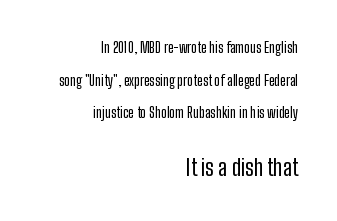
Ascenders rise straight up at ninety degrees. Regarding leading, the lines here are spaced well apart. The line texture is even and compact thanks to regular tracking. Which of the two is more prominent by size? The second, at the bottom.
